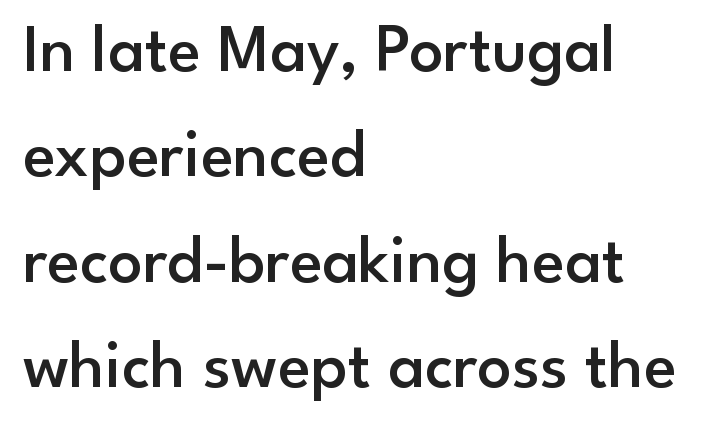
The image shows 68 px semibold sans-serif type, upright; set left-aligned, normal line spacing (1.55x), normal letter spacing, not underlined; low stroke contrast and a small x-height.
